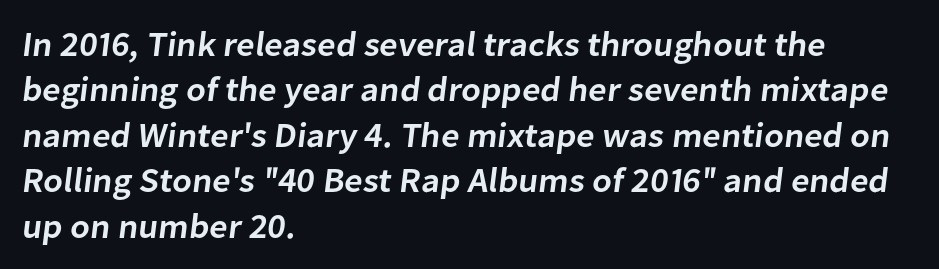
The image shows 35 px semibold sans-serif type; set left-aligned, normal line spacing (1.3x), normal letter spacing, not underlined; low stroke contrast and a medium x-height.
